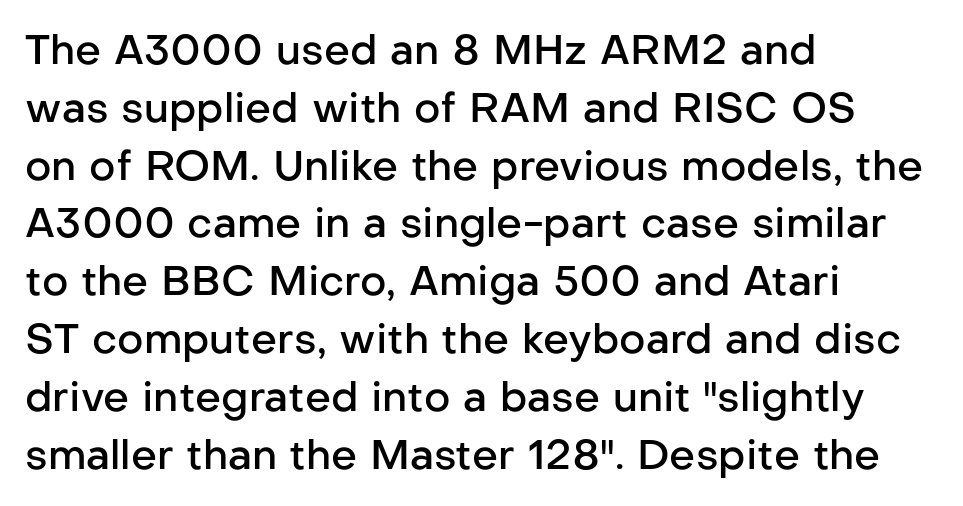
Varying glyph widths throughout — classic text-font behaviour. Glance below the letters and you will spot only blank space. Glyph-to-glyph distance matches everyday printed text. The text was rendered using a sans face with plain stroke endings.
